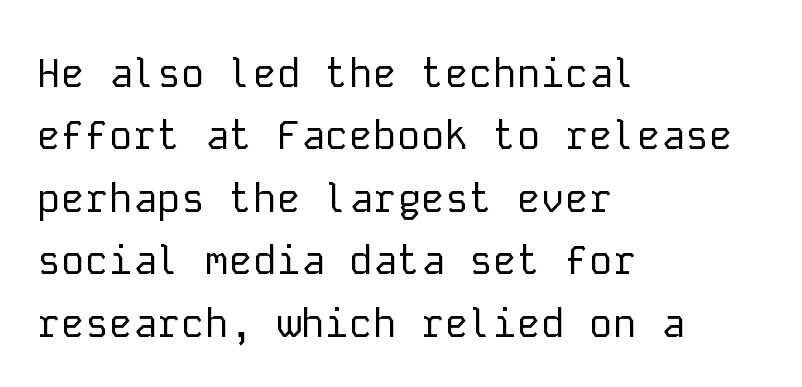
{"serif": "no", "italic": "no", "bold": "no", "weight": "regular", "width": "normal", "stroke_contrast": "low", "x_height": "medium", "monospaced": "yes", "underline": "no", "align": "left", "line_spacing": "normal", "line_spacing_ratio": 1.56, "letter_spacing": "normal", "letter_spacing_em": 0.0, "glyph_px": 40}
